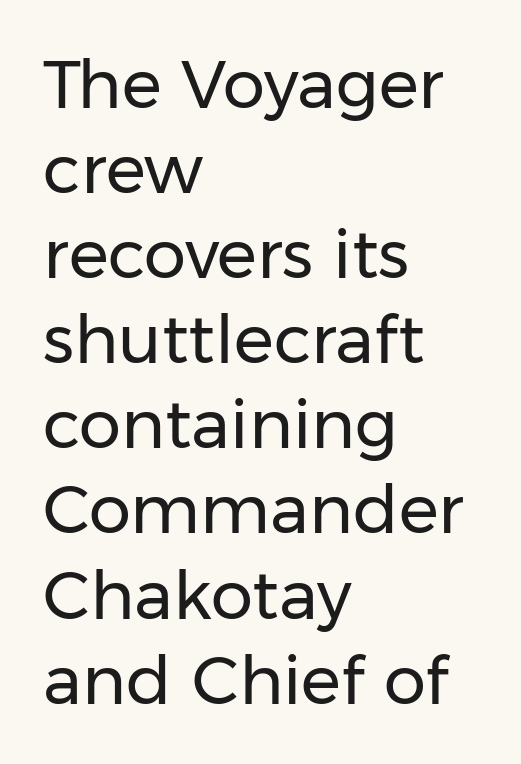
Q: Is the text bold? A: No.
Q: Is the text italic (slanted)? A: No, it is upright.
Q: Is the typeface a serif or a sans-serif typeface? A: Sans-serif.
Q: Is the text underlined? A: No.
Q: How is the paragraph aligned? A: Left-aligned.
Q: Is the spacing between letters normal or unusually wide? A: Normal.
Q: Is the spacing between lines tight, normal or loose? A: Normal.
Q: Width (condensed, normal, or wide)? A: Normal.
Q: Stroke contrast? A: Low.
Q: x-height? A: Medium.
Q: Monospaced? A: No.
